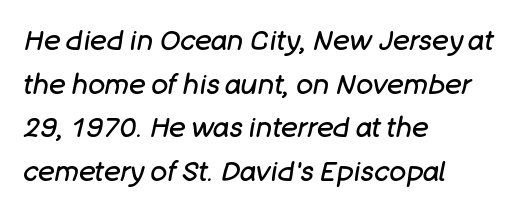
{"italic": "yes", "lean": "right", "slant_degrees": 11, "bold": "no", "weight": "regular", "width": "normal", "stroke_contrast": "low", "x_height": "large", "monospaced": "no", "underline": "no", "align": "left", "line_spacing": "normal", "line_spacing_ratio": 1.56, "letter_spacing": "normal", "letter_spacing_em": 0.0, "glyph_px": 28}
